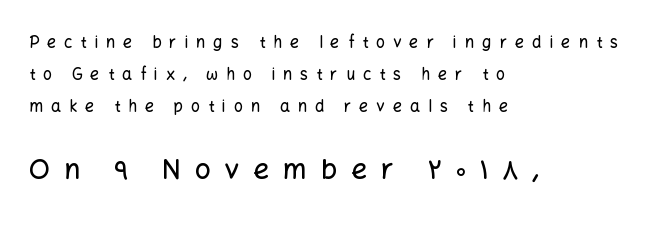
{"serif": "no", "italic": "no", "width": "normal", "stroke_contrast": "low", "x_height": "medium", "monospaced": "no", "underline": "no", "align": "left", "line_spacing": "loose", "line_spacing_ratio": 2.0, "letter_spacing": "wide", "letter_spacing_em": 0.49, "larger_block": "second", "size_ratio": 1.75, "glyph_px": 28}
